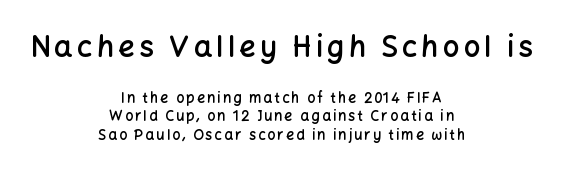
Q: Is the text bold? A: Semi-bold.
Q: Is the text italic (slanted)? A: No, it is upright.
Q: Is the typeface a serif or a sans-serif typeface? A: Sans-serif.
Q: Is the text underlined? A: No.
Q: How is the paragraph aligned? A: Centered.
Q: Is the spacing between lines tight, normal or loose? A: Normal.
Q: Which block of text is set in a larger size, the first (top) or the second (bottom)? A: The first (top) one.
Q: Width (condensed, normal, or wide)? A: Normal.
Q: Stroke contrast? A: Low.
Q: x-height? A: Medium.
Q: Monospaced? A: No.
